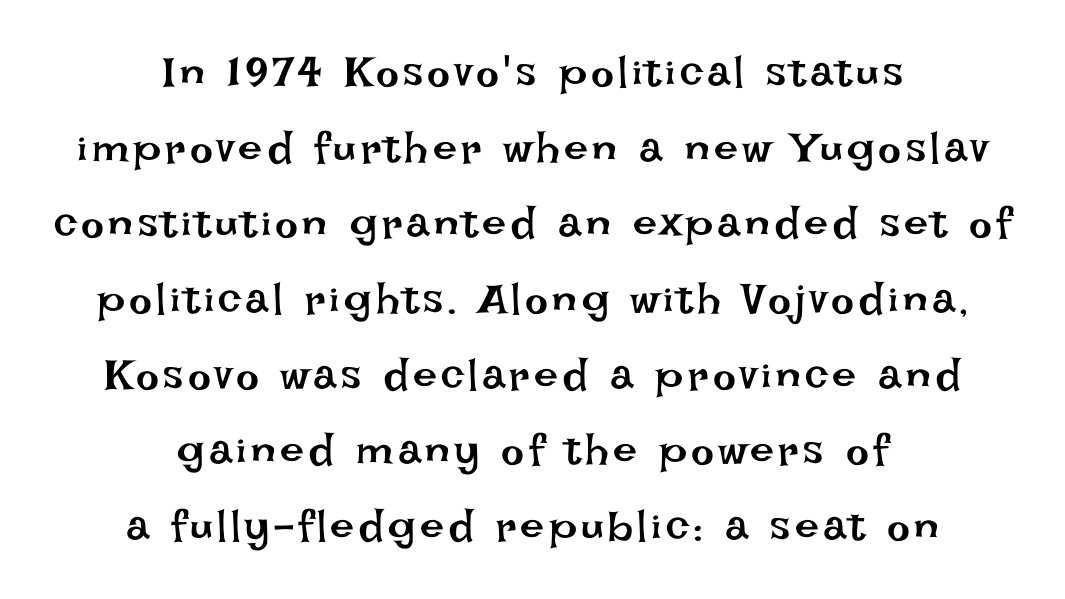
{"italic": "no", "bold": "no", "weight": "regular", "width": "normal", "stroke_contrast": "low", "x_height": "large", "monospaced": "no", "underline": "no", "align": "center", "line_spacing_ratio": 1.76, "glyph_px": 43}
